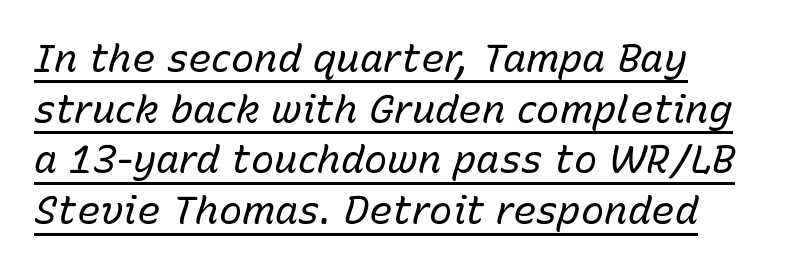
{"italic": "yes", "lean": "right", "slant_degrees": 15, "bold": "no", "weight": "regular", "width": "normal", "stroke_contrast": "low", "x_height": "medium", "monospaced": "no", "underline": "yes", "align": "left", "line_spacing": "normal", "line_spacing_ratio": 1.3, "letter_spacing": "normal", "letter_spacing_em": 0.0, "glyph_px": 39}
